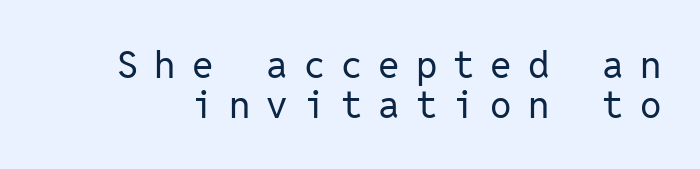
Type style note: lacks serifs. Successive baselines arrive quickly, one right under another. When letters stand straight like this, we call the style roman or upright. A typesetter would call this monospace, since all characters share one set width. The face looks like a standard text weight, possibly lighter.
